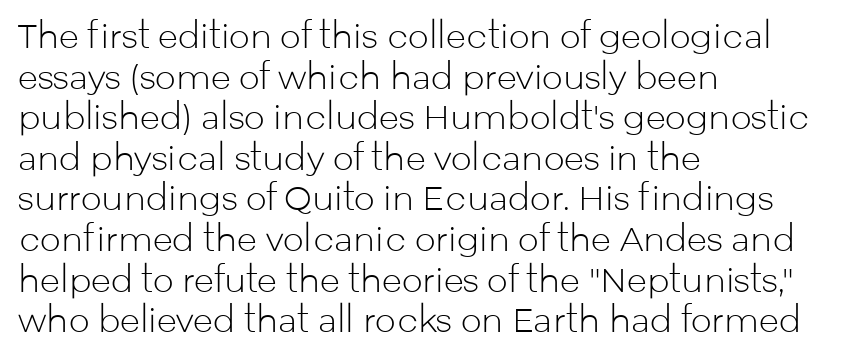
Q: Is the text bold? A: No.
Q: Is the text italic (slanted)? A: No, it is upright.
Q: Is the typeface a serif or a sans-serif typeface? A: Sans-serif.
Q: Is the text underlined? A: No.
Q: How is the paragraph aligned? A: Left-aligned.
Q: Is the spacing between letters normal or unusually wide? A: Normal.
Q: Width (condensed, normal, or wide)? A: Normal.
Q: Stroke contrast? A: Low.
Q: x-height? A: Medium.
Q: Monospaced? A: No.
